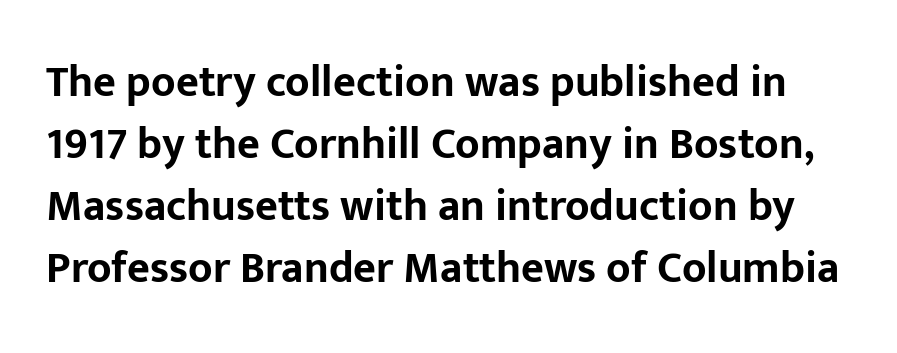
{"serif": "no", "italic": "no", "bold": "yes", "weight": "bold", "width": "normal", "stroke_contrast": "low", "x_height": "medium", "monospaced": "no", "underline": "no", "line_spacing": "normal", "line_spacing_ratio": 1.41, "letter_spacing": "normal", "letter_spacing_em": 0.0, "glyph_px": 44}
